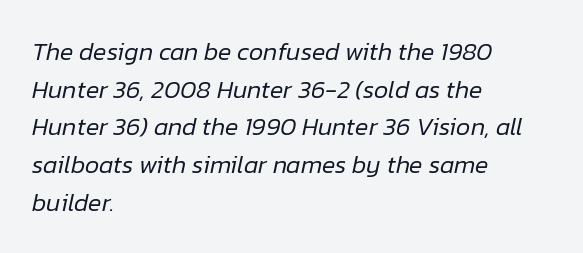
Only glyphs here, with clear space below each row. The font is comparable to plain body text, perhaps lighter. A typesetter would call this leading conventional body-copy spacing. The axis of the letterforms is tilted away from vertical. Here the glyphs are tracked normally, forming tight word shapes. Where is the straight margin? On the left.
